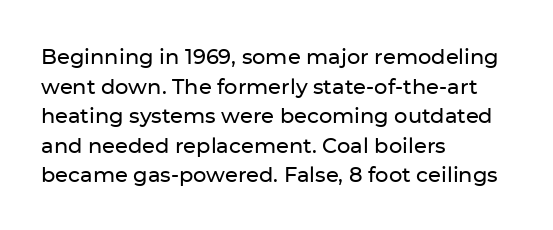
{"italic": "no", "underline": "no", "align": "left", "line_spacing": "normal", "line_spacing_ratio": 1.41, "letter_spacing": "normal", "letter_spacing_em": 0.0, "glyph_px": 21}
